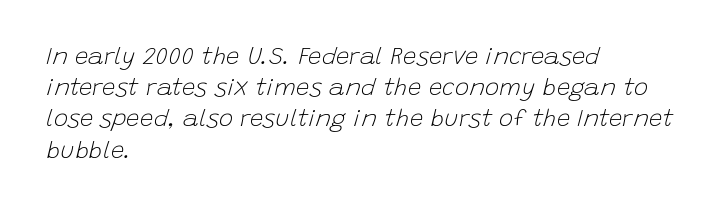
Q: Is the text bold? A: No.
Q: Is the text italic (slanted)? A: Yes, it leans right by about 15 degrees.
Q: Is the text underlined? A: No.
Q: How is the paragraph aligned? A: Left-aligned.
Q: Is the spacing between letters normal or unusually wide? A: Normal.
Q: Is the spacing between lines tight, normal or loose? A: Normal.
